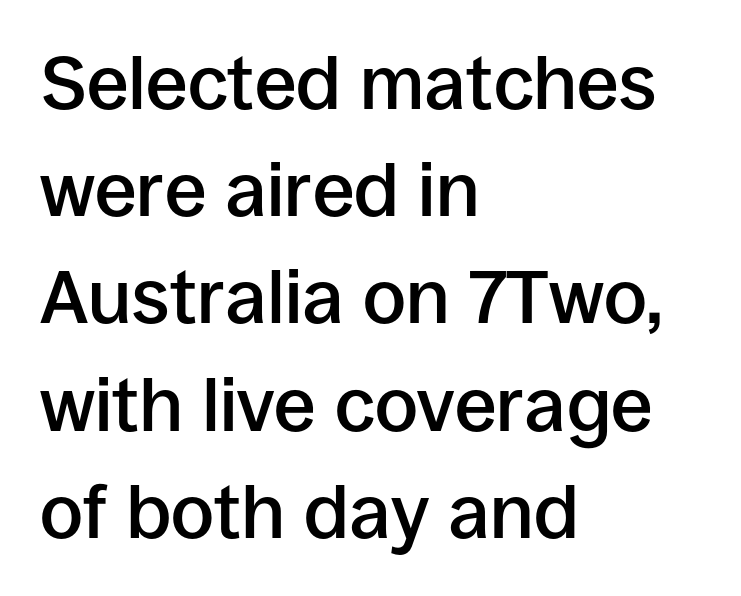
Q: Is the text bold? A: Semi-bold.
Q: Is the text italic (slanted)? A: No, it is upright.
Q: Is the typeface a serif or a sans-serif typeface? A: Sans-serif.
Q: Is the text underlined? A: No.
Q: How is the paragraph aligned? A: Left-aligned.
Q: Is the spacing between letters normal or unusually wide? A: Normal.
Q: Is the spacing between lines tight, normal or loose? A: Normal.
Q: Width (condensed, normal, or wide)? A: Normal.
Q: Stroke contrast? A: Low.
Q: x-height? A: Large.
Q: Monospaced? A: No.
